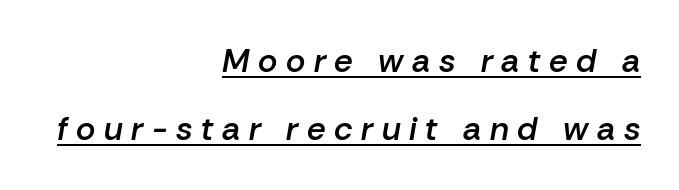
Q: Is the text bold? A: Semi-bold.
Q: Is the text italic (slanted)? A: Yes, it leans right by about 10 degrees.
Q: Is the text underlined? A: Yes.
Q: How is the paragraph aligned? A: Right-aligned.
Q: Is the spacing between letters normal or unusually wide? A: Unusually wide.
Q: Is the spacing between lines tight, normal or loose? A: Loose.
Q: Width (condensed, normal, or wide)? A: Normal.
Q: Stroke contrast? A: Low.
Q: x-height? A: Medium.
Q: Monospaced? A: No.
